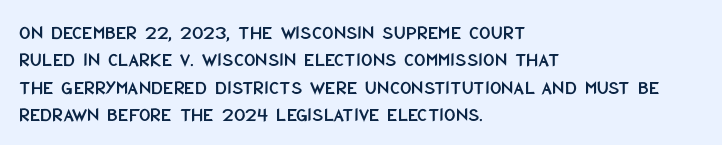
{"italic": "no", "underline": "no", "align": "left", "line_spacing": "normal", "line_spacing_ratio": 1.37, "letter_spacing": "normal", "letter_spacing_em": 0.0, "glyph_px": 20}
